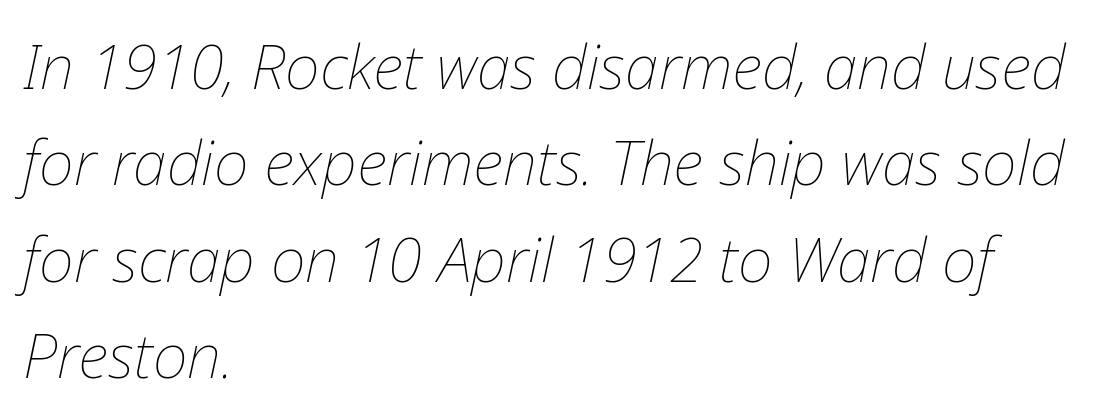
Q: Is the text bold? A: No.
Q: Is the text italic (slanted)? A: Yes, it leans right by about 12 degrees.
Q: Is the text underlined? A: No.
Q: How is the paragraph aligned? A: Left-aligned.
Q: Is the spacing between letters normal or unusually wide? A: Normal.
Q: Is the spacing between lines tight, normal or loose? A: Normal.
Q: Width (condensed, normal, or wide)? A: Normal.
Q: Stroke contrast? A: Low.
Q: x-height? A: Medium.
Q: Monospaced? A: No.
